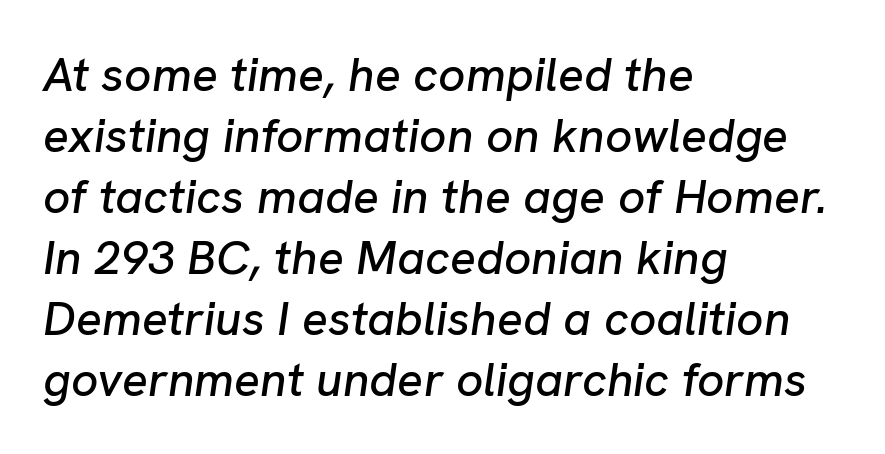
{"italic": "yes", "lean": "right", "slant_degrees": 8, "width": "normal", "stroke_contrast": "low", "x_height": "medium", "monospaced": "no", "underline": "no", "align": "left", "line_spacing": "normal", "line_spacing_ratio": 1.27, "letter_spacing": "normal", "letter_spacing_em": 0.0, "glyph_px": 48}
